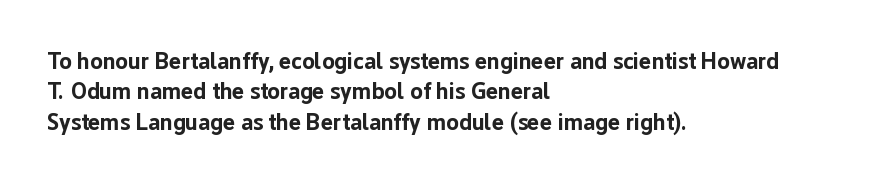
Q: Is the text bold? A: Yes.
Q: Is the text italic (slanted)? A: No, it is upright.
Q: Is the text underlined? A: No.
Q: How is the paragraph aligned? A: Left-aligned.
Q: Is the spacing between letters normal or unusually wide? A: Normal.
Q: Is the spacing between lines tight, normal or loose? A: Normal.
